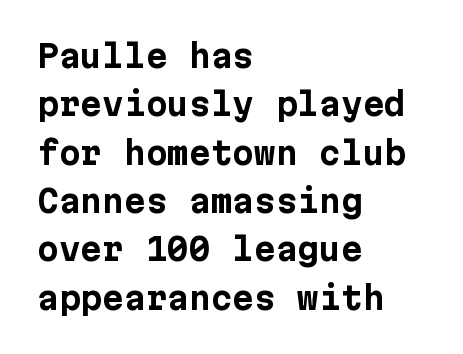
The image shows 31 px bold sans-serif type, upright; set left-aligned, normal line spacing (1.56x), normal letter spacing, not underlined; low stroke contrast and a medium x-height.
